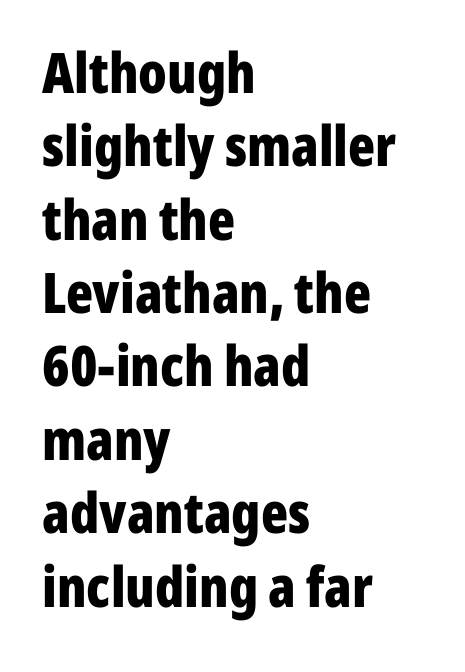
Q: Is the text bold? A: Yes.
Q: Is the text italic (slanted)? A: No, it is upright.
Q: Is the typeface a serif or a sans-serif typeface? A: Sans-serif.
Q: Is the text underlined? A: No.
Q: How is the paragraph aligned? A: Left-aligned.
Q: Is the spacing between letters normal or unusually wide? A: Normal.
Q: Is the spacing between lines tight, normal or loose? A: Normal.
Q: Width (condensed, normal, or wide)? A: Condensed.
Q: Stroke contrast? A: Low.
Q: x-height? A: Medium.
Q: Monospaced? A: No.
